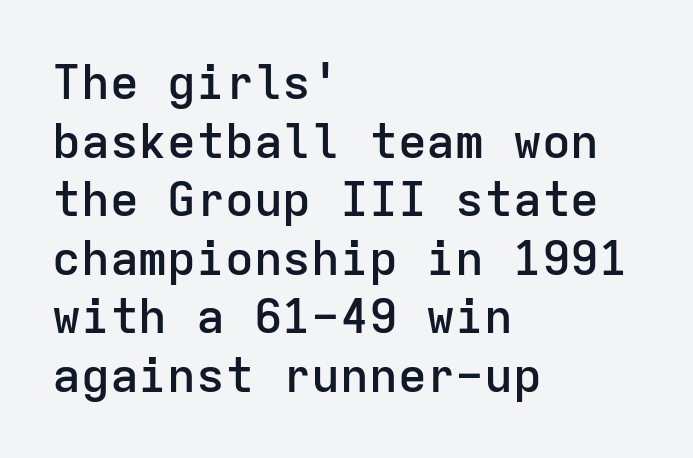
{"serif": "no", "italic": "no", "bold": "semi", "weight": "semibold", "width": "normal", "stroke_contrast": "low", "x_height": "medium", "monospaced": "yes", "underline": "no", "align": "left", "line_spacing_ratio": 1.22, "letter_spacing": "normal", "letter_spacing_em": 0.0, "glyph_px": 48}
